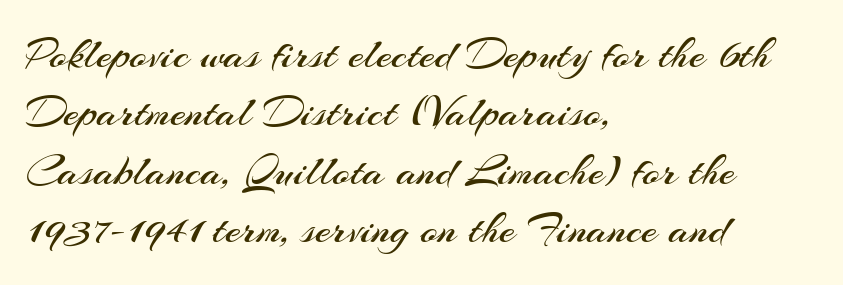
{"serif": "no", "bold": "no", "weight": "regular", "width": "normal", "stroke_contrast": "medium", "x_height": "small", "monospaced": "no", "underline": "no", "align": "left", "line_spacing": "normal", "line_spacing_ratio": 1.3, "letter_spacing": "normal", "letter_spacing_em": 0.0, "glyph_px": 45}
